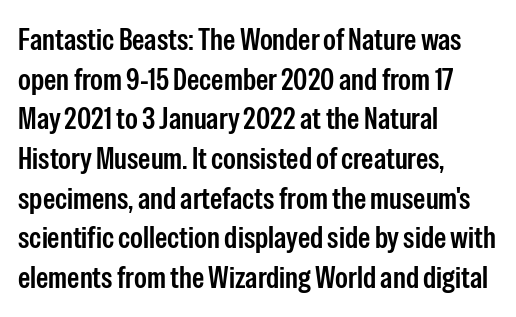
These lines are composed in type without serifs. If you drew a ruler down the left edge, every line would touch it. The axis of the letterforms is exactly vertical. The strokes are fattened partway — semibold, not bold. The letters sit at their default tracking, neither squeezed nor spread. Reading down the column, the eye jumps a familiar distance to each next line.
